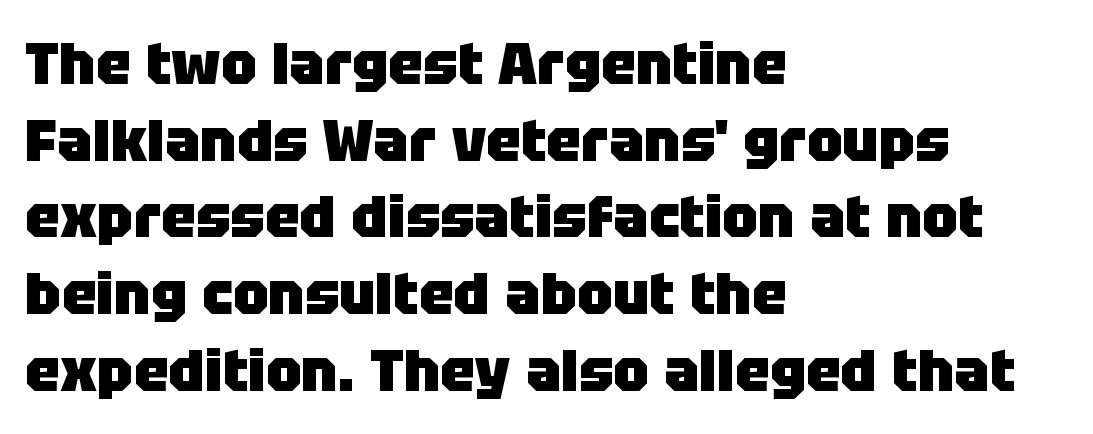
{"serif": "no", "italic": "no", "bold": "yes", "weight": "heavy", "width": "normal", "stroke_contrast": "low", "x_height": "large", "monospaced": "no", "underline": "no", "align": "left", "line_spacing": "normal", "line_spacing_ratio": 1.3, "letter_spacing": "normal", "letter_spacing_em": 0.0, "glyph_px": 59}
